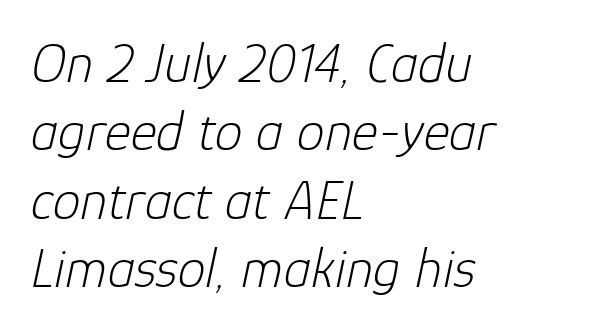
The image shows 56 px light type, italic (leaning right); set left-aligned, line spacing 1.22x, normal letter spacing, not underlined; low stroke contrast and a medium x-height.
